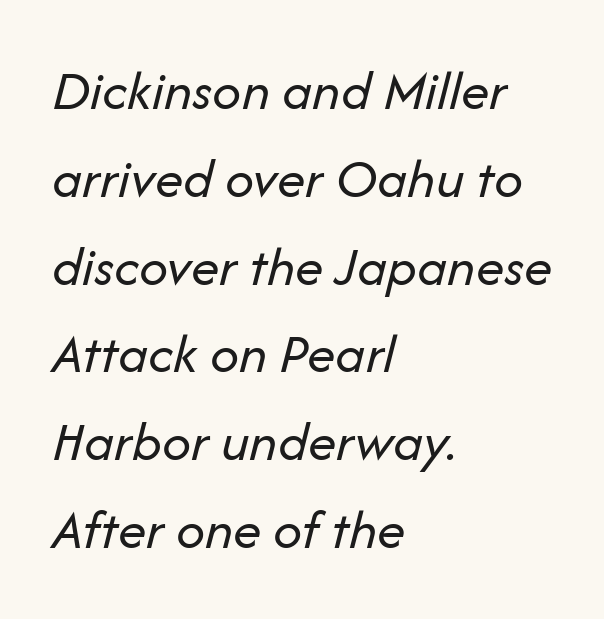
The image shows 57 px regular-weight type, italic (leaning right); set left-aligned, normal line spacing (1.54x), normal letter spacing, not underlined; low stroke contrast and a medium x-height.
